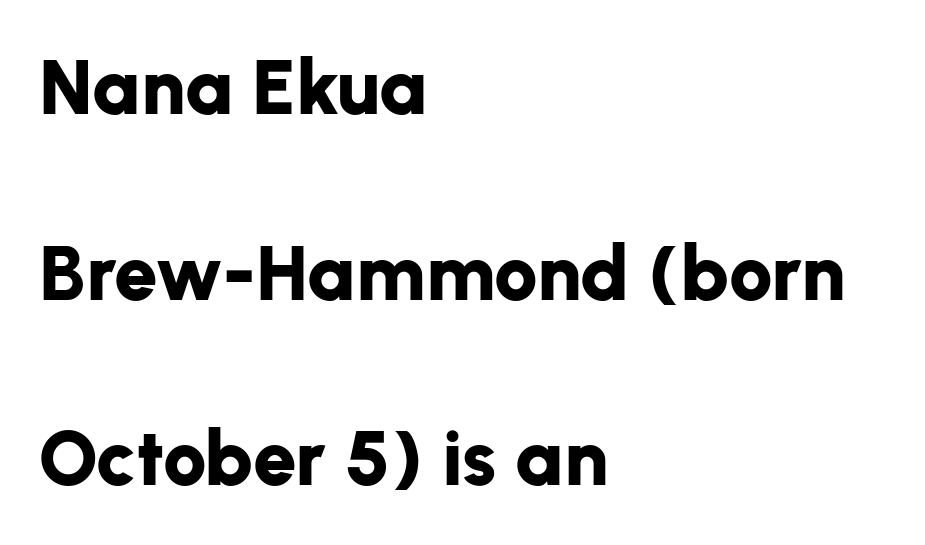
Q: Is the text bold? A: Yes.
Q: Is the text italic (slanted)? A: No, it is upright.
Q: Is the typeface a serif or a sans-serif typeface? A: Sans-serif.
Q: Is the text underlined? A: No.
Q: How is the paragraph aligned? A: Left-aligned.
Q: Is the spacing between letters normal or unusually wide? A: Normal.
Q: Is the spacing between lines tight, normal or loose? A: Loose.
Q: Width (condensed, normal, or wide)? A: Normal.
Q: Stroke contrast? A: Low.
Q: x-height? A: Medium.
Q: Monospaced? A: No.
